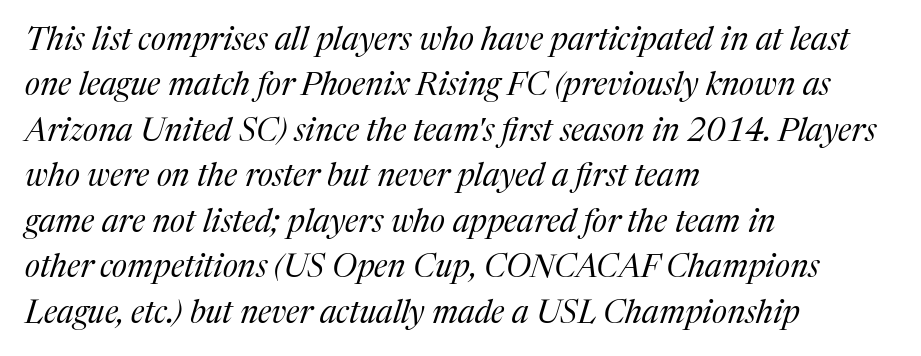
The image shows 32 px regular-weight serif type, italic (leaning right); set left-aligned, normal line spacing (1.42x), normal letter spacing, not underlined; medium stroke contrast and a medium x-height.
